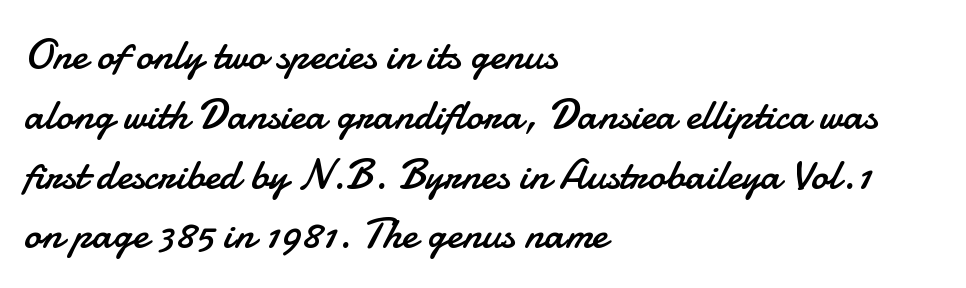
Examine the stroke ends and you'll find no serifs. Each row of text sits above clean, open space. Notice how the passage keeps a crisp vertical edge on the left only. The line-height multiplier appears to be the usual default. These lines are rendered in a variable-pitch font.
